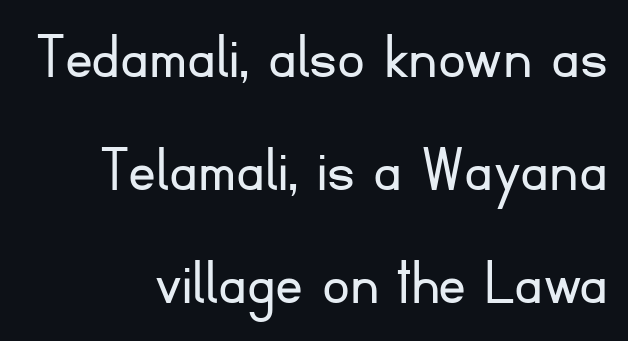
The image shows 69 px light sans-serif type, upright; set right-aligned, normal line spacing (1.64x), normal letter spacing, not underlined; low stroke contrast and a small x-height.
